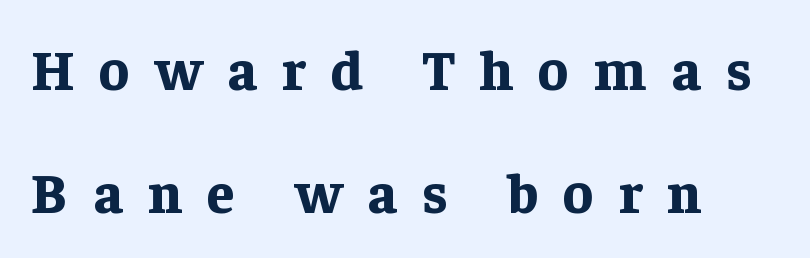
Widely set lines give the paragraph a tall, airy silhouette. A classic flush-left, rag-right setting is used for this passage. A typesetter would mark this as roman, not italic. A typesetter would label this face a serif. These words are printed bold, with thick strokes throughout. Spacing verdict: proportional, widths tailored to each character.
